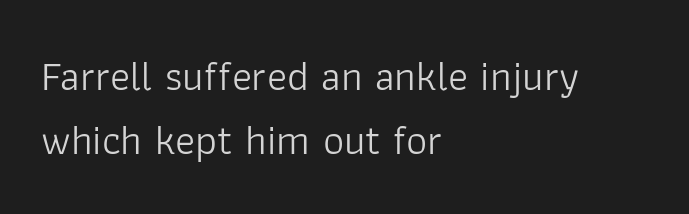
Q: Is the text bold? A: No.
Q: Is the text italic (slanted)? A: No, it is upright.
Q: Is the typeface a serif or a sans-serif typeface? A: Sans-serif.
Q: Is the text underlined? A: No.
Q: How is the paragraph aligned? A: Left-aligned.
Q: Is the spacing between letters normal or unusually wide? A: Normal.
Q: Is the spacing between lines tight, normal or loose? A: Normal.
Q: Width (condensed, normal, or wide)? A: Normal.
Q: Stroke contrast? A: Low.
Q: x-height? A: Medium.
Q: Monospaced? A: No.
